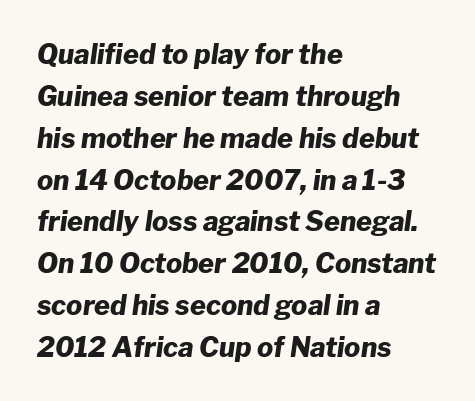
How would I describe the line gaps? Plain and ordinary. The font's italic variant was chosen for this text. A dark, heavy texture on the line: the type is bold. The gaps between neighbouring characters are ordinary and unremarkable.
